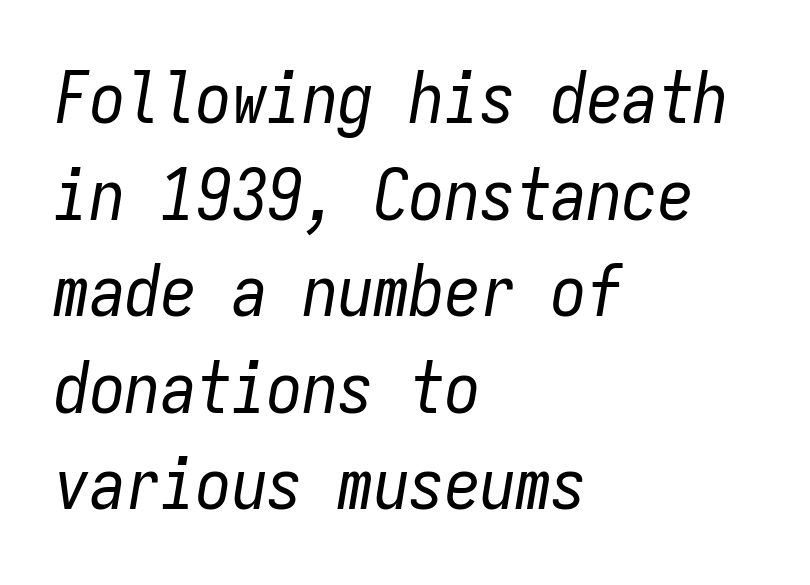
{"italic": "yes", "lean": "right", "slant_degrees": 9, "bold": "no", "weight": "regular", "width": "condensed", "stroke_contrast": "low", "x_height": "medium", "monospaced": "yes", "underline": "no", "align": "left", "line_spacing": "normal", "line_spacing_ratio": 1.36, "letter_spacing": "normal", "letter_spacing_em": 0.0, "glyph_px": 71}
